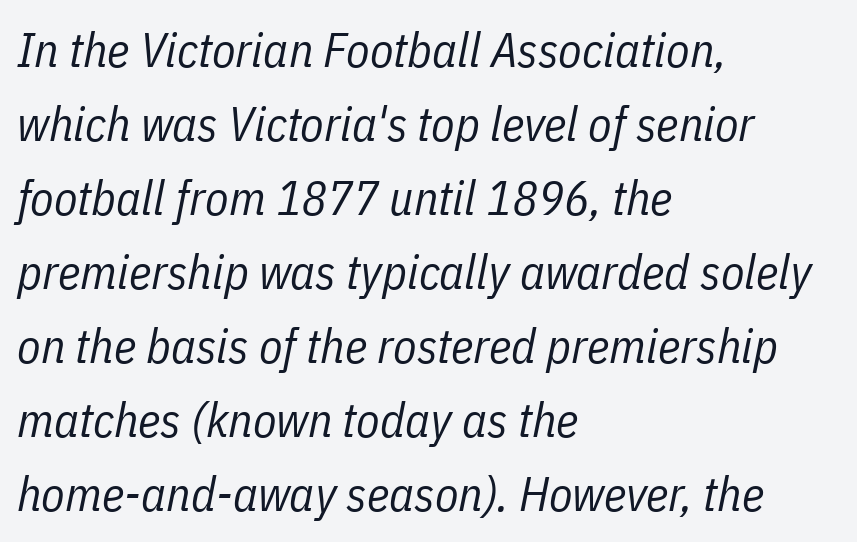
The image shows 48 px regular-weight, condensed type, italic (leaning right); set left-aligned, normal line spacing (1.54x), normal letter spacing, not underlined; low stroke contrast and a medium x-height.
